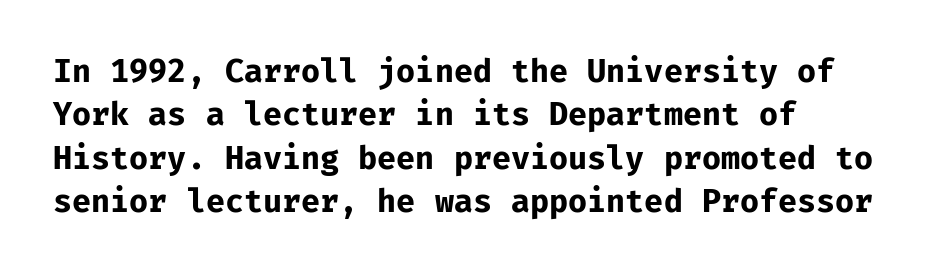
Students, this is bold: see how much ink each stroke carries. Does the copy run flush right? No — it runs flush left. Is this a sans? Yes — the strokes have no serifs. Interline gaps are of average width in this sample. The space directly below the letters is spotless.
